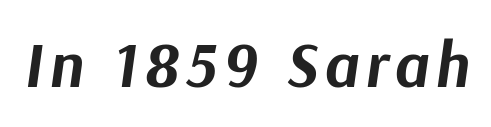
Q: Is the text bold? A: Yes.
Q: Is the text italic (slanted)? A: Yes, it leans right by about 9 degrees.
Q: Is the text underlined? A: No.
Q: Width (condensed, normal, or wide)? A: Normal.
Q: Stroke contrast? A: Medium.
Q: x-height? A: Medium.
Q: Monospaced? A: No.
